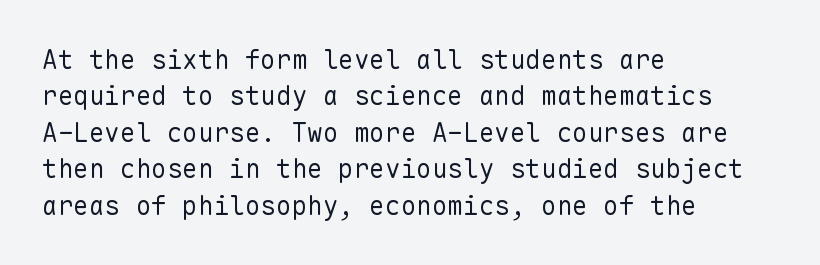
{"italic": "no", "bold": "no", "underline": "no", "align": "left", "line_spacing": "normal", "line_spacing_ratio": 1.4, "letter_spacing": "normal", "letter_spacing_em": 0.0, "glyph_px": 26}
